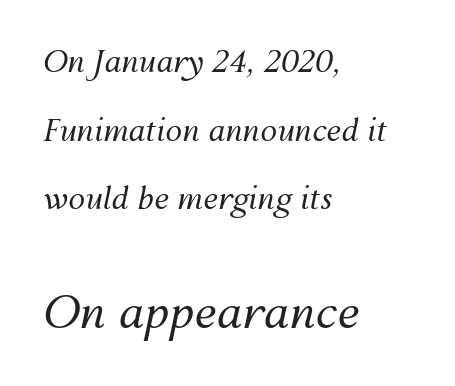
{"italic": "yes", "lean": "right", "slant_degrees": 12, "bold": "no", "weight": "regular", "width": "normal", "stroke_contrast": "medium", "x_height": "medium", "monospaced": "no", "underline": "no", "align": "left", "line_spacing": "loose", "line_spacing_ratio": 2.29, "letter_spacing": "normal", "letter_spacing_em": 0.0, "larger_block": "second", "size_ratio": 1.5, "glyph_px": 45}
